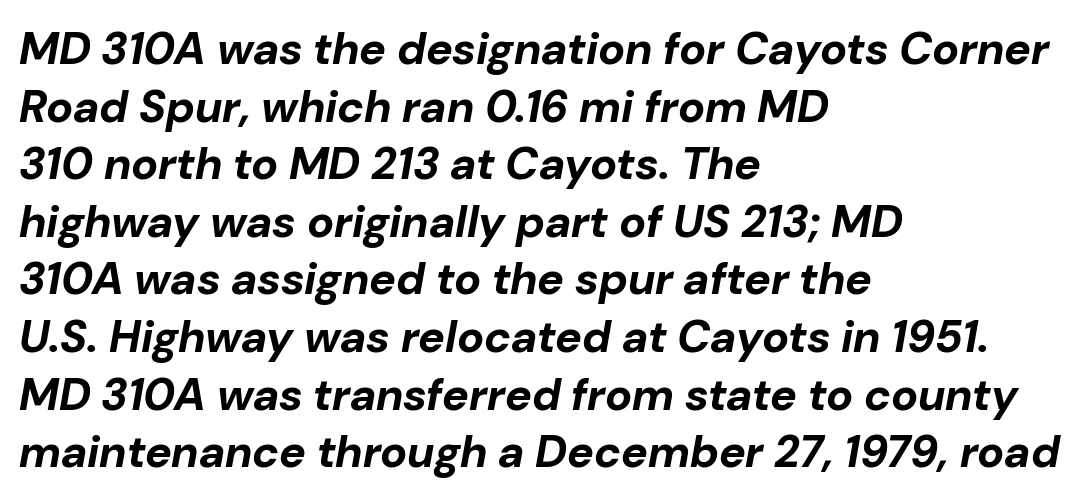
The image shows 45 px bold type, italic (leaning right); set left-aligned, normal line spacing (1.28x), normal letter spacing, not underlined; low stroke contrast and a medium x-height.
